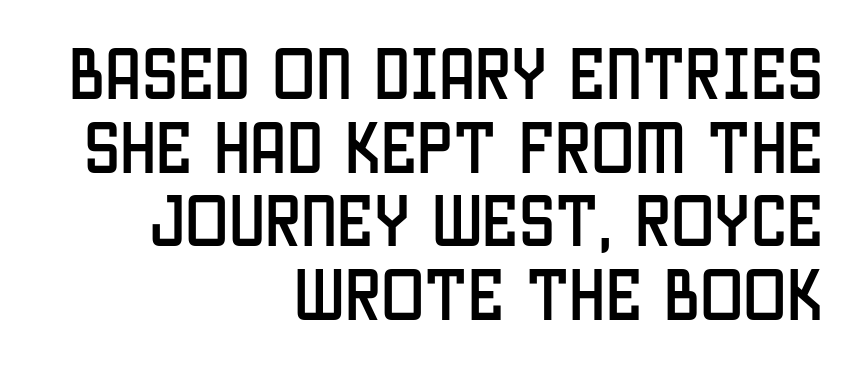
Q: Is the text italic (slanted)? A: No, it is upright.
Q: Is the typeface a serif or a sans-serif typeface? A: Sans-serif.
Q: Is the text underlined? A: No.
Q: How is the paragraph aligned? A: Right-aligned.
Q: Is the spacing between letters normal or unusually wide? A: Normal.
Q: Is the spacing between lines tight, normal or loose? A: Normal.
Q: Width (condensed, normal, or wide)? A: Condensed.
Q: Stroke contrast? A: Low.
Q: x-height? A: Large.
Q: Monospaced? A: No.
